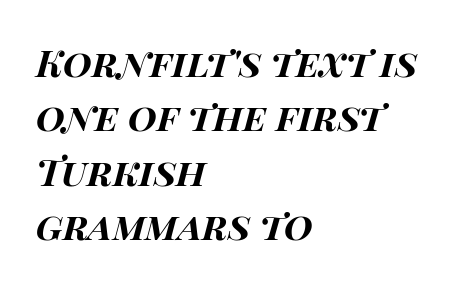
{"italic": "yes", "lean": "right", "slant_degrees": 15, "bold": "yes", "weight": "bold", "width": "wide", "stroke_contrast": "high", "x_height": "large", "monospaced": "no", "underline": "no", "align": "left", "line_spacing": "normal", "line_spacing_ratio": 1.47, "letter_spacing": "normal", "letter_spacing_em": 0.0, "glyph_px": 37}
